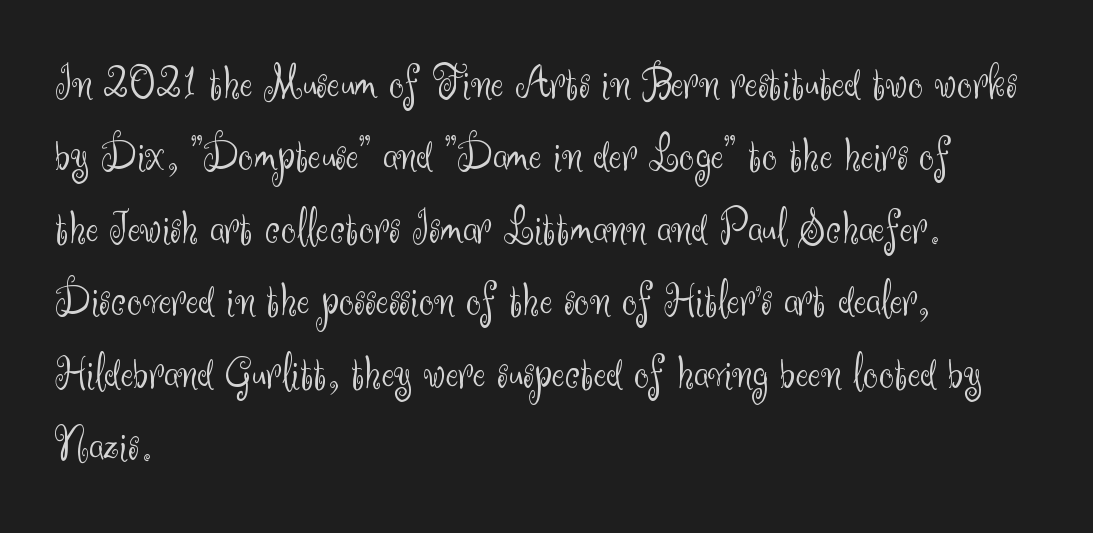
Q: Is the text bold? A: No.
Q: Is the text italic (slanted)? A: No, it is upright.
Q: Is the typeface a serif or a sans-serif typeface? A: Sans-serif.
Q: Is the text underlined? A: No.
Q: How is the paragraph aligned? A: Left-aligned.
Q: Is the spacing between letters normal or unusually wide? A: Normal.
Q: Is the spacing between lines tight, normal or loose? A: Normal.
Q: Width (condensed, normal, or wide)? A: Normal.
Q: Stroke contrast? A: Medium.
Q: x-height? A: Small.
Q: Monospaced? A: No.
